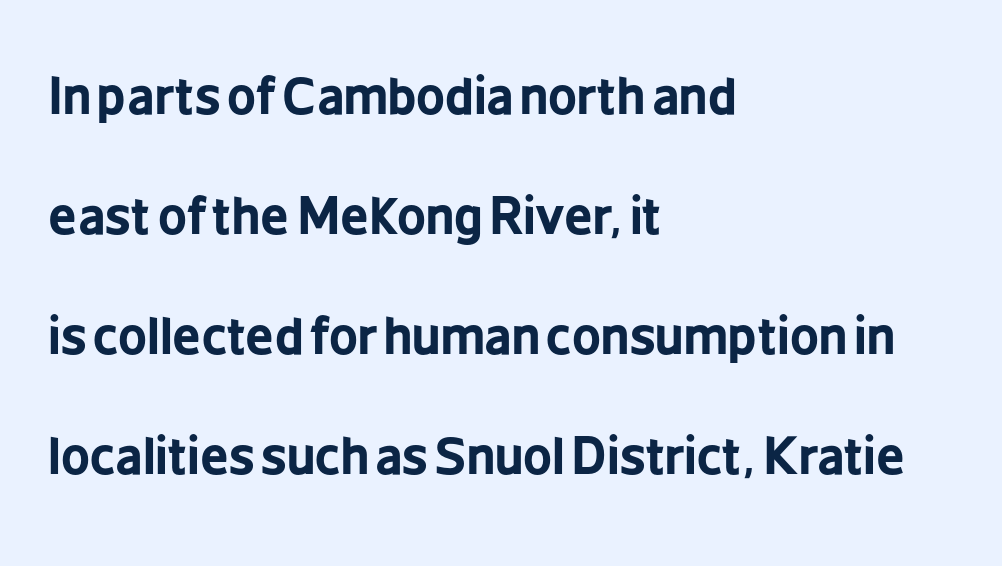
Regarding serifs, this sample does without them. This sample uses an upright cut, with every glyph sitting square on the baseline. Summary of weight: heavy, a full bold. The face used here is rendered with its standard letterfit.
